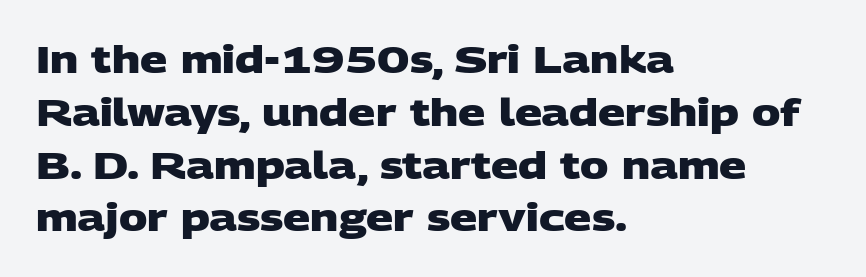
Q: Is the text bold? A: Yes.
Q: Is the typeface a serif or a sans-serif typeface? A: Sans-serif.
Q: Is the text underlined? A: No.
Q: How is the paragraph aligned? A: Left-aligned.
Q: Is the spacing between letters normal or unusually wide? A: Normal.
Q: Is the spacing between lines tight, normal or loose? A: Normal.
Q: Width (condensed, normal, or wide)? A: Wide.
Q: Stroke contrast? A: Low.
Q: x-height? A: Large.
Q: Monospaced? A: No.
